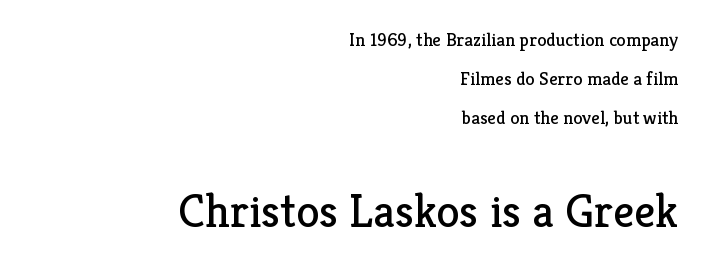
Does the lettering tilt? It doesn't — this is upright. Right-aligned paragraph, ragged on the left. The face used here appears at its bigger size in the lower chunk. Just letters on the line, the space beneath them empty. Bold? No — there's no thickening of the strokes. Serif or sans? Serif — the stroke terminals have little feet.
